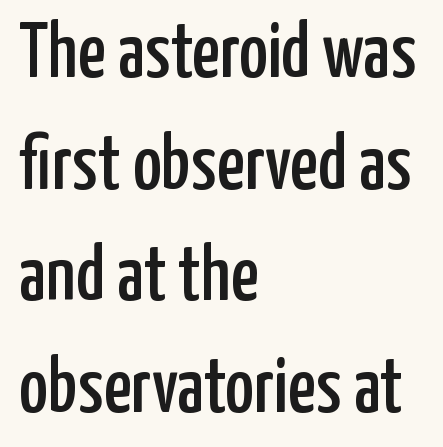
Q: Is the text italic (slanted)? A: No, it is upright.
Q: Is the typeface a serif or a sans-serif typeface? A: Sans-serif.
Q: Is the text underlined? A: No.
Q: How is the paragraph aligned? A: Left-aligned.
Q: Is the spacing between letters normal or unusually wide? A: Normal.
Q: Is the spacing between lines tight, normal or loose? A: Normal.
Q: Width (condensed, normal, or wide)? A: Condensed.
Q: Stroke contrast? A: Low.
Q: x-height? A: Medium.
Q: Monospaced? A: No.
